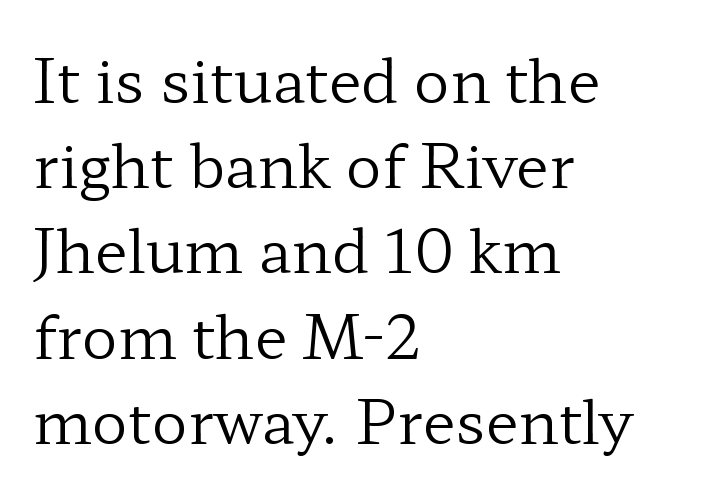
The image shows 60 px regular-weight, wide serif type, upright; set left-aligned, normal line spacing (1.42x), normal letter spacing, not underlined; low stroke contrast and a medium x-height.
